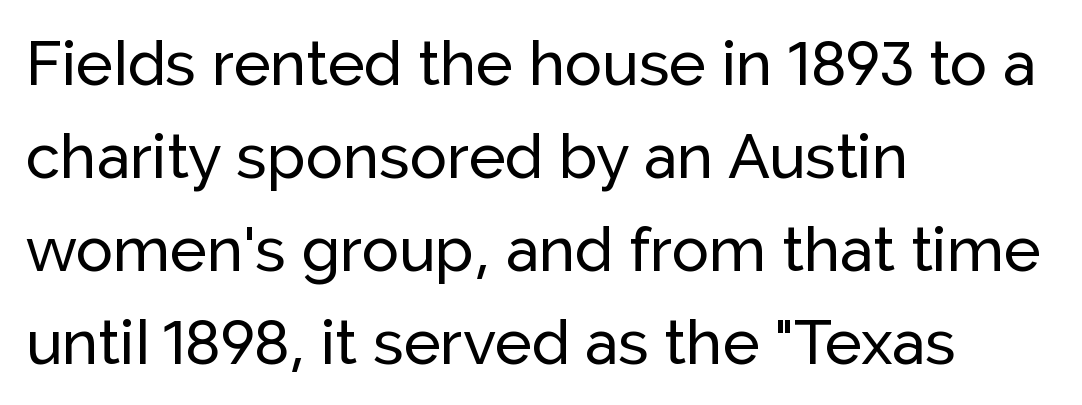
{"serif": "no", "italic": "no", "width": "normal", "stroke_contrast": "low", "x_height": "medium", "monospaced": "no", "underline": "no", "align": "left", "line_spacing": "normal", "line_spacing_ratio": 1.5, "letter_spacing": "normal", "letter_spacing_em": 0.0, "glyph_px": 62}
